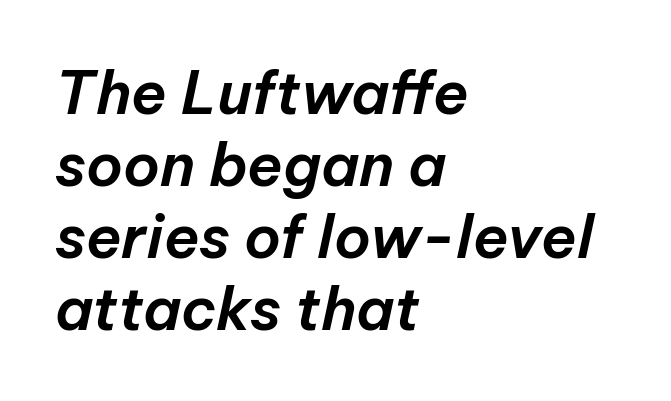
The image shows 59 px text type, italic (leaning right); set left-aligned, line spacing 1.22x, normal letter spacing, not underlined; low stroke contrast and a medium x-height.
